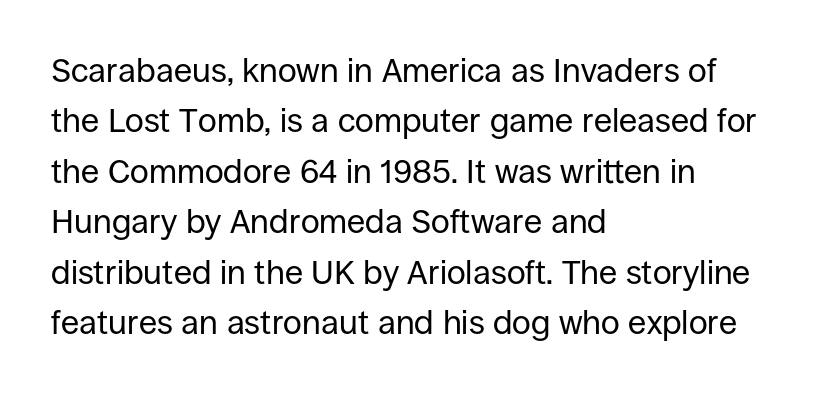
The space between consecutive lines is moderate. Each letter keeps its own natural width here, so spacing adapts to shape. The rendering keeps characters at their native spacing. Each letter's strokes conclude bluntly, with no projecting serifs. Short and long lines alike share a common starting point at left.
